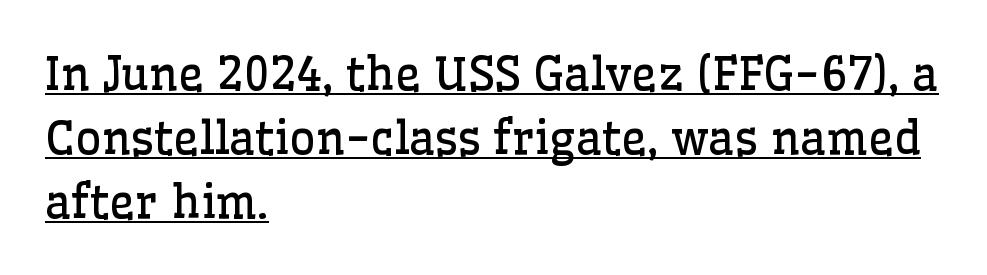
The image shows 45 px regular-weight serif type, upright; set left-aligned, normal line spacing (1.42x), normal letter spacing, underlined; low stroke contrast and a medium x-height.
